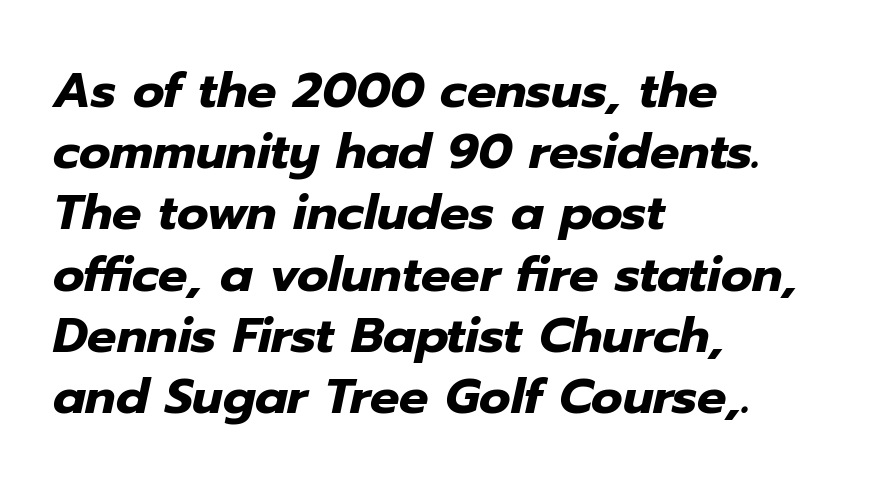
{"italic": "yes", "lean": "right", "slant_degrees": 12, "bold": "yes", "weight": "heavy", "width": "normal", "stroke_contrast": "low", "x_height": "medium", "monospaced": "no", "underline": "no", "align": "left", "line_spacing": "normal", "line_spacing_ratio": 1.25, "letter_spacing": "normal", "letter_spacing_em": 0.0, "glyph_px": 49}
